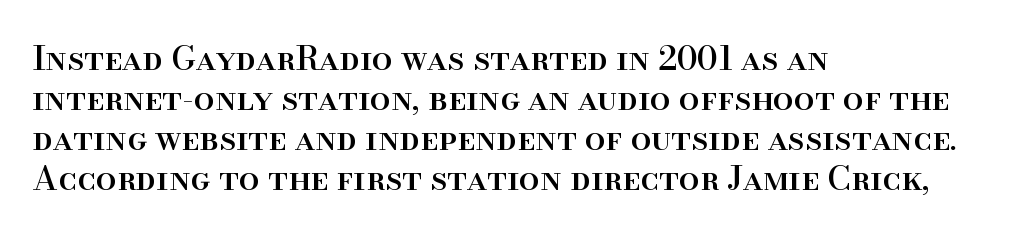
The image shows 33 px serif type, upright; set left-aligned, line spacing 1.21x, normal letter spacing, not underlined; high stroke contrast and a small x-height.
